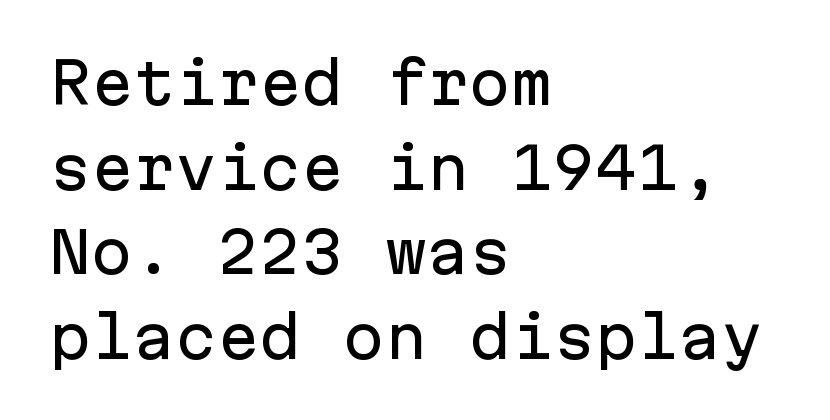
Q: Is the text italic (slanted)? A: No, it is upright.
Q: Is the typeface a serif or a sans-serif typeface? A: Sans-serif.
Q: Is the text underlined? A: No.
Q: How is the paragraph aligned? A: Left-aligned.
Q: Is the spacing between letters normal or unusually wide? A: Normal.
Q: Is the spacing between lines tight, normal or loose? A: Normal.
Q: Width (condensed, normal, or wide)? A: Normal.
Q: Stroke contrast? A: Low.
Q: x-height? A: Medium.
Q: Monospaced? A: Yes.
